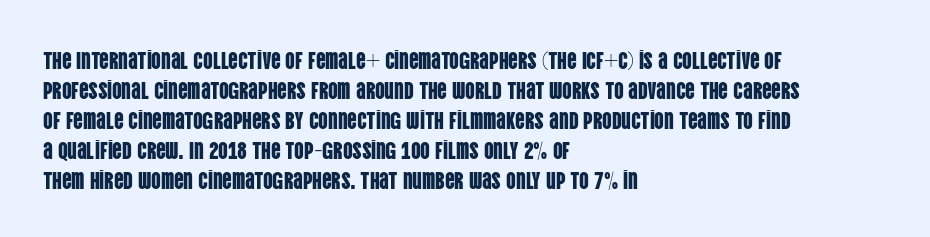
The image shows 24 px text type, upright; set left-aligned, normal line spacing (1.25x), normal letter spacing, not underlined.
